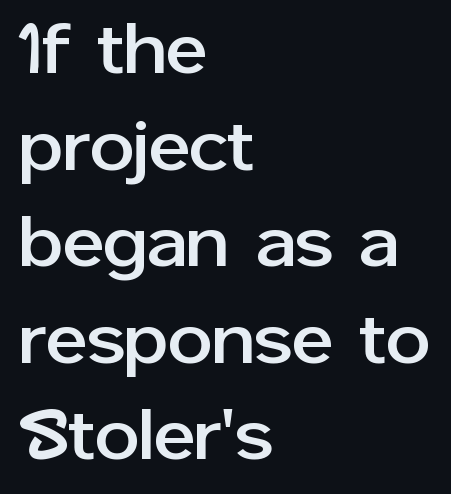
{"serif": "no", "italic": "no", "width": "normal", "stroke_contrast": "low", "x_height": "medium", "monospaced": "no", "underline": "no", "align": "left", "line_spacing": "normal", "line_spacing_ratio": 1.36, "letter_spacing": "normal", "letter_spacing_em": 0.0, "glyph_px": 71}
